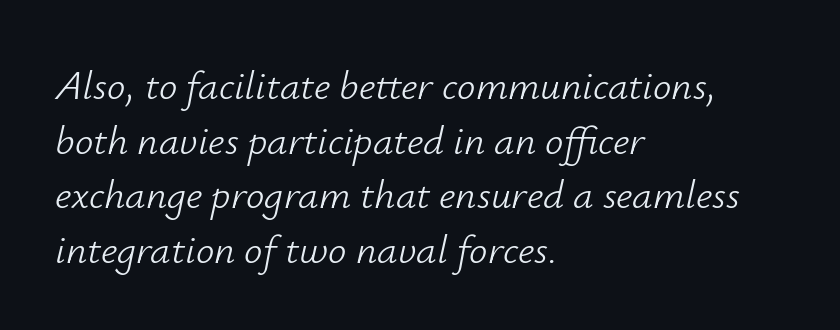
The image shows 41 px light type, italic (leaning right); set left-aligned, normal line spacing (1.33x), normal letter spacing, not underlined; low stroke contrast and a small x-height.
